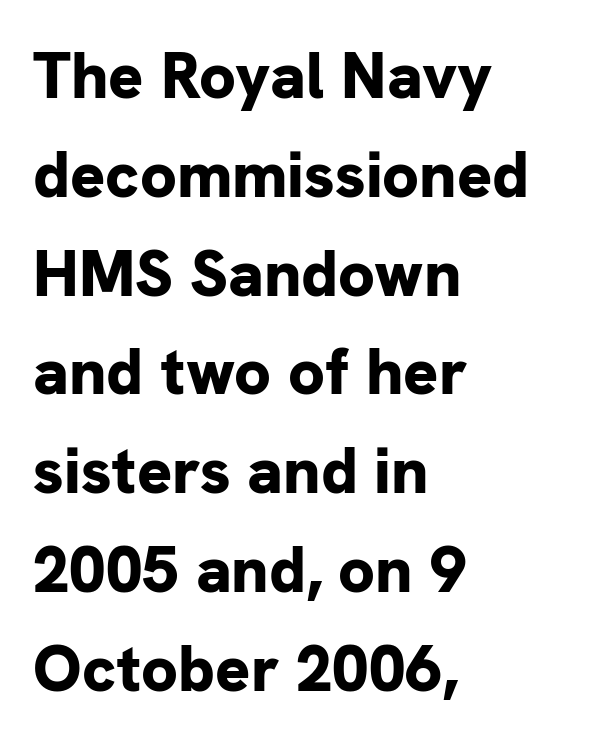
{"serif": "no", "italic": "no", "bold": "yes", "weight": "bold", "width": "normal", "stroke_contrast": "low", "x_height": "medium", "monospaced": "no", "underline": "no", "align": "left", "line_spacing": "normal", "line_spacing_ratio": 1.52, "letter_spacing": "normal", "letter_spacing_em": 0.0, "glyph_px": 65}
